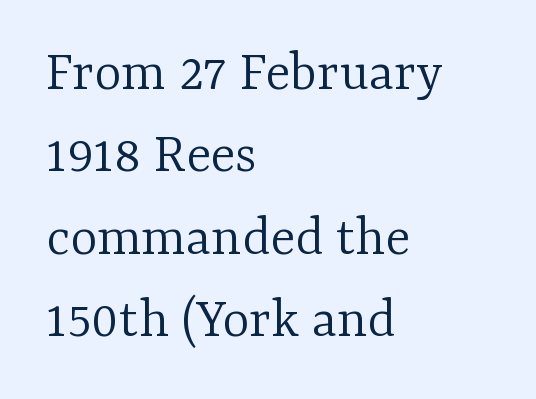
The image shows 58 px light serif type, upright; set left-aligned, normal line spacing (1.42x), normal letter spacing, not underlined; low stroke contrast and a medium x-height.
